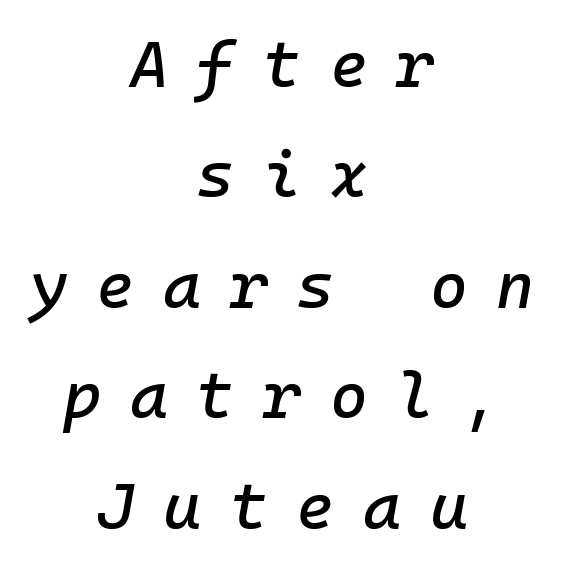
You could count columns in this text — the font is strictly monospaced. Compared with typical paragraphs, the rows here are spaced about the same. Someone cranked the tracking dial way up on this one. Every character sits at an angle, as italics do.
